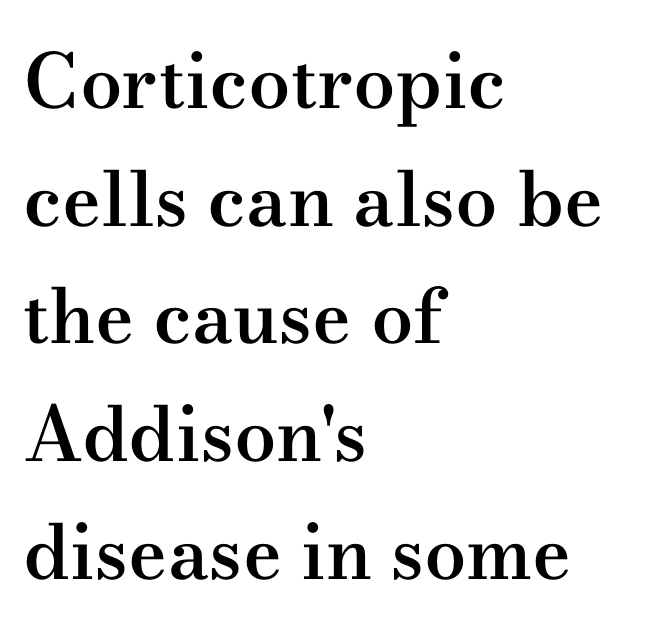
The image shows 75 px semibold, wide serif type, upright; set left-aligned, normal line spacing (1.57x), normal letter spacing, not underlined; medium stroke contrast and a small x-height.
